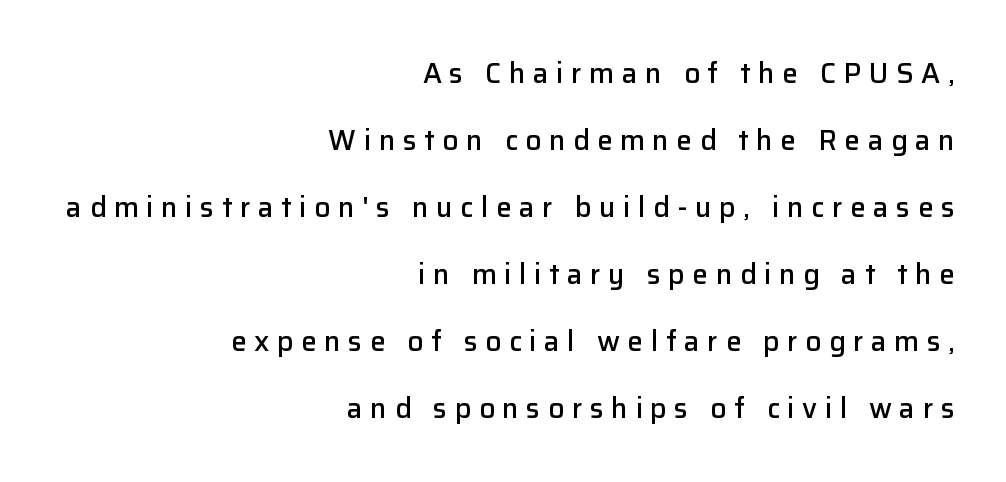
Summary of weight: moderately heavy, a semibold. To sum up the face: it is a sans, with no serifs. Italic: no, the glyphs are upright roman. The passage shown is typed in a proportional face where columns would drift.
